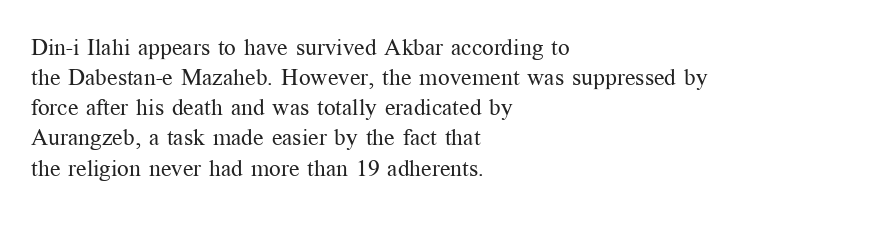
Q: Is the text bold? A: No.
Q: Is the text italic (slanted)? A: No, it is upright.
Q: Is the text underlined? A: No.
Q: How is the paragraph aligned? A: Left-aligned.
Q: Is the spacing between letters normal or unusually wide? A: Normal.
Q: Is the spacing between lines tight, normal or loose? A: Normal.
